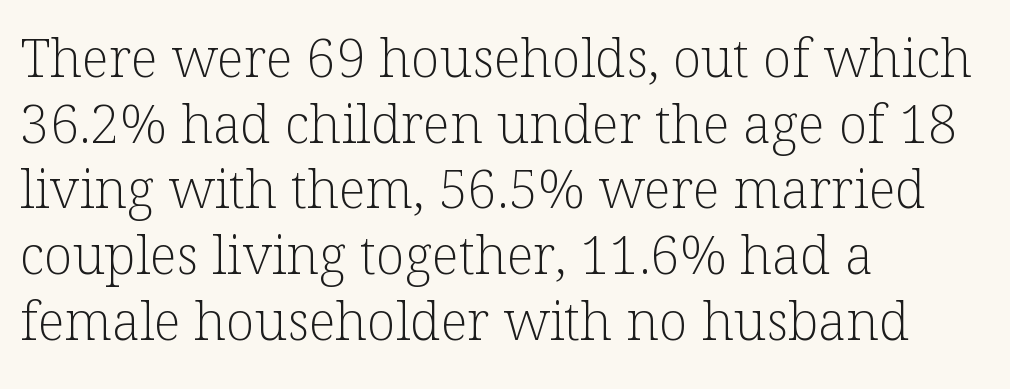
Q: Is the text bold? A: No.
Q: Is the text italic (slanted)? A: No, it is upright.
Q: Is the typeface a serif or a sans-serif typeface? A: Serif.
Q: Is the text underlined? A: No.
Q: How is the paragraph aligned? A: Left-aligned.
Q: Is the spacing between letters normal or unusually wide? A: Normal.
Q: Width (condensed, normal, or wide)? A: Normal.
Q: Stroke contrast? A: Low.
Q: x-height? A: Medium.
Q: Monospaced? A: No.
